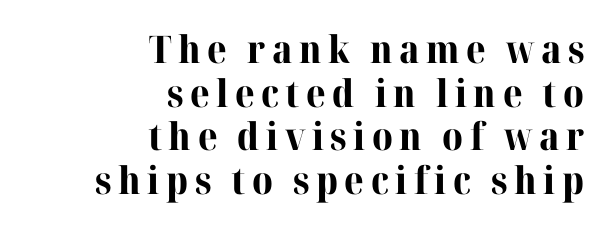
Q: Is the text bold? A: Yes.
Q: Is the text italic (slanted)? A: No, it is upright.
Q: Is the typeface a serif or a sans-serif typeface? A: Serif.
Q: Is the text underlined? A: No.
Q: How is the paragraph aligned? A: Right-aligned.
Q: Is the spacing between lines tight, normal or loose? A: Tight.
Q: Width (condensed, normal, or wide)? A: Normal.
Q: Stroke contrast? A: High.
Q: x-height? A: Medium.
Q: Monospaced? A: No.
